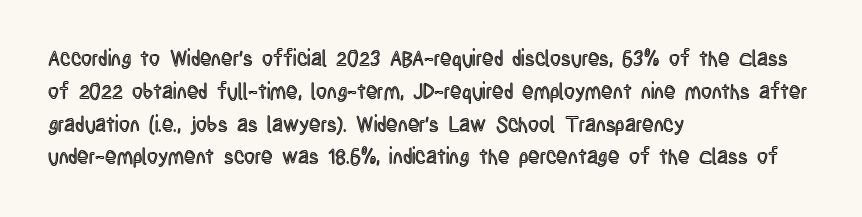
Whoever set this chose a conventional vertical rhythm. Quick note: not italic, upright. Only glyphs here, with clear space below each row. The horizontal fit of the characters is conventional and even. Notice how the passage keeps a crisp vertical edge on the left only.
